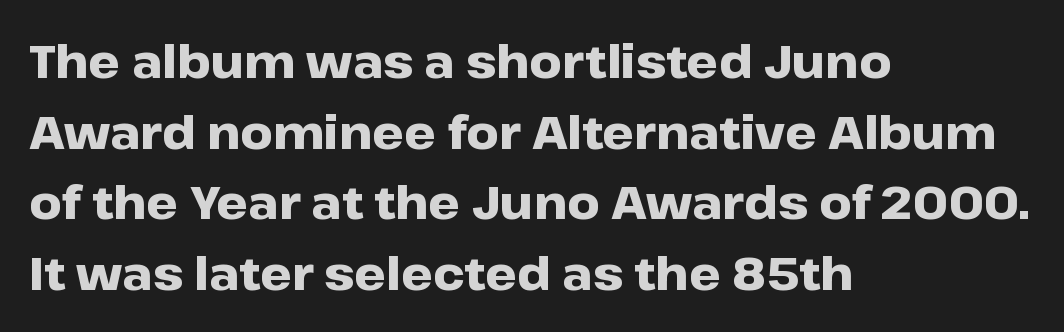
Typographically, this falls in the sans-serif category. The setting favours the left margin, as ordinary paragraphs usually do. Quick note: not italic, upright. Letter spacing: default. The passage shown is typed in a proportional face where columns would drift.
